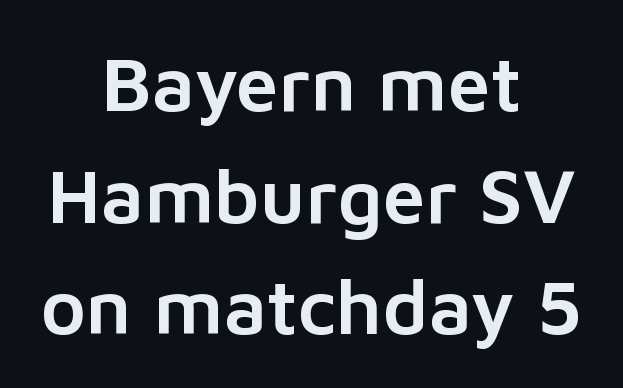
The image shows 77 px sans-serif type, upright; set centered, normal line spacing (1.45x), normal letter spacing, not underlined; low stroke contrast and a medium x-height.
